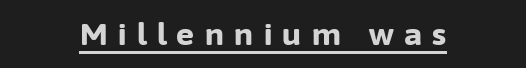
Visually the block forms a symmetrical silhouette, jagged on both flanks. Style check: upright. This rendering features underlined lettering. Strong, thick strokes mark this as bold type. Each letter keeps its own natural width here, so spacing adapts to shape.
